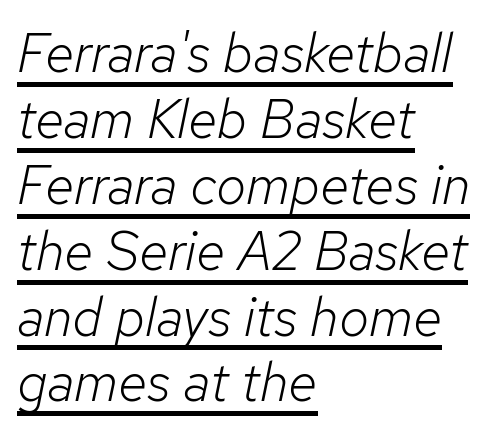
{"italic": "yes", "lean": "right", "slant_degrees": 12, "bold": "no", "weight": "light", "width": "normal", "stroke_contrast": "low", "x_height": "medium", "monospaced": "no", "underline": "yes", "align": "left", "line_spacing_ratio": 1.22, "letter_spacing": "normal", "letter_spacing_em": 0.0, "glyph_px": 54}
